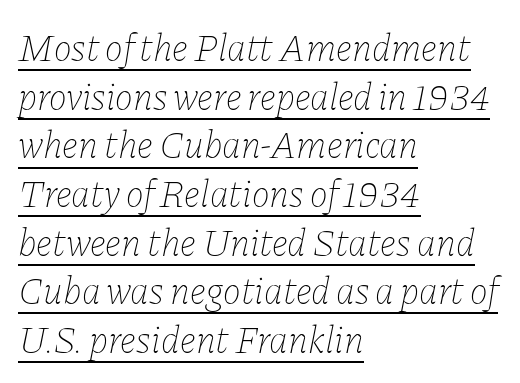
{"italic": "yes", "lean": "right", "slant_degrees": 11, "bold": "no", "weight": "thin", "width": "normal", "stroke_contrast": "low", "x_height": "medium", "monospaced": "no", "underline": "yes", "align": "left", "line_spacing": "normal", "line_spacing_ratio": 1.28, "letter_spacing": "normal", "letter_spacing_em": 0.0, "glyph_px": 38}
